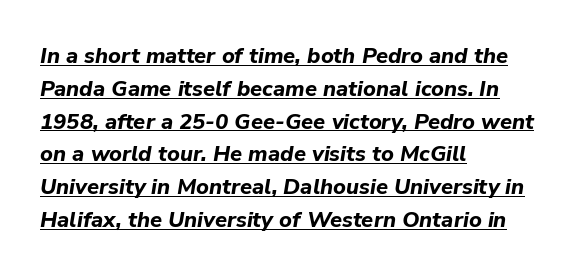
Q: Is the text bold? A: Yes.
Q: Is the text italic (slanted)? A: Yes, it leans right by about 9 degrees.
Q: Is the text underlined? A: Yes.
Q: How is the paragraph aligned? A: Left-aligned.
Q: Is the spacing between letters normal or unusually wide? A: Normal.
Q: Is the spacing between lines tight, normal or loose? A: Normal.
